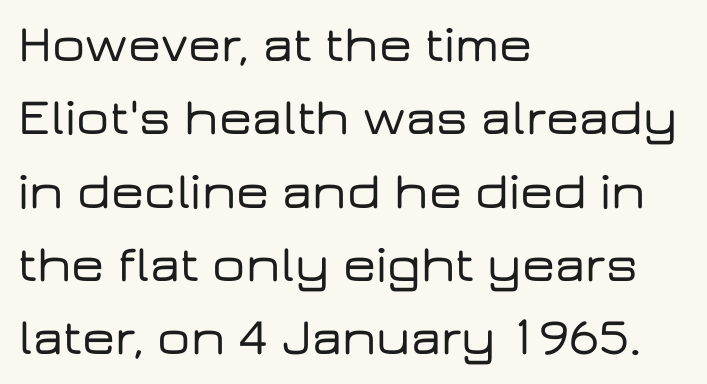
Here the designer chose a conventional face with non-uniform glyph widths. All the whitespace from short lines collects on the right. This rendering leaves character spacing at its baseline value. Quick note: interline space is typical.
